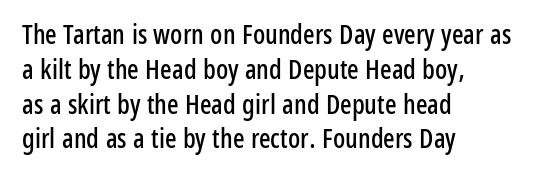
The image shows 27 px text type, upright; set left-aligned, normal line spacing (1.29x), normal letter spacing, not underlined.
